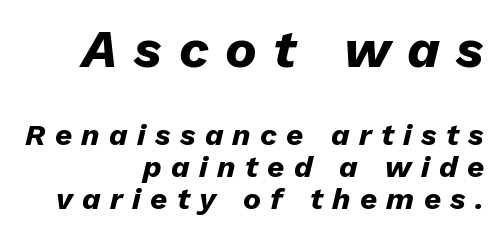
Q: Is the text bold? A: Yes.
Q: Is the text italic (slanted)? A: Yes, it leans right by about 13 degrees.
Q: Is the text underlined? A: No.
Q: How is the paragraph aligned? A: Right-aligned.
Q: Is the spacing between letters normal or unusually wide? A: Unusually wide.
Q: Is the spacing between lines tight, normal or loose? A: Tight.
Q: Which block of text is set in a larger size, the first (top) or the second (bottom)? A: The first (top) one.
Q: Width (condensed, normal, or wide)? A: Normal.
Q: Stroke contrast? A: Low.
Q: x-height? A: Medium.
Q: Monospaced? A: No.
